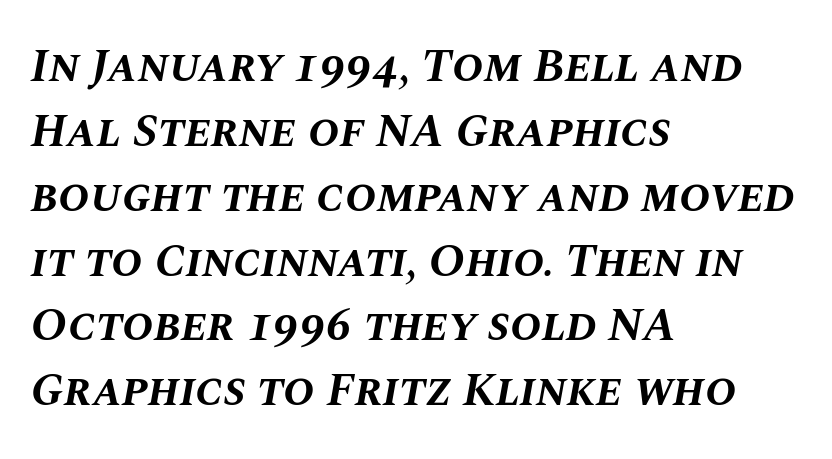
Note the varied advance widths — an 'i' is clearly narrower than an 'm'. The font is running at its bold setting. The area under the type is left untouched. The axis of the letterforms is tilted away from vertical. Quick note: interline space is typical.
